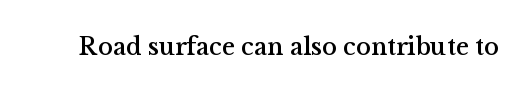
{"italic": "no", "underline": "no", "letter_spacing": "normal", "letter_spacing_em": 0.0, "glyph_px": 25}
